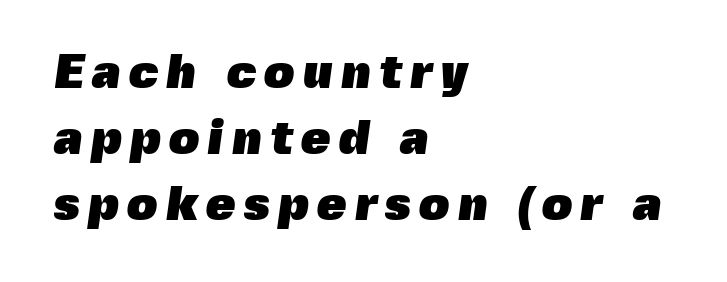
Q: Is the text bold? A: Yes.
Q: Is the typeface a serif or a sans-serif typeface? A: Sans-serif.
Q: Is the text underlined? A: No.
Q: How is the paragraph aligned? A: Left-aligned.
Q: Is the spacing between lines tight, normal or loose? A: Normal.
Q: Width (condensed, normal, or wide)? A: Normal.
Q: x-height? A: Medium.
Q: Monospaced? A: No.
